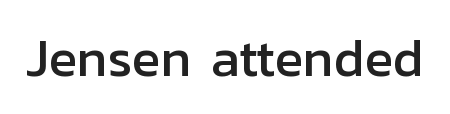
{"serif": "no", "italic": "no", "width": "normal", "stroke_contrast": "low", "x_height": "medium", "monospaced": "no", "underline": "no", "letter_spacing": "normal", "letter_spacing_em": 0.0, "glyph_px": 53}
